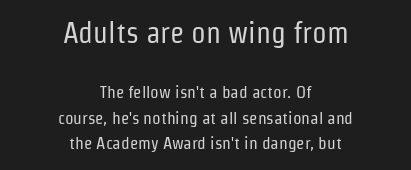
{"serif": "no", "italic": "no", "bold": "no", "weight": "regular", "width": "condensed", "stroke_contrast": "low", "x_height": "medium", "monospaced": "no", "underline": "no", "align": "center", "line_spacing": "normal", "line_spacing_ratio": 1.49, "letter_spacing": "normal", "letter_spacing_em": 0.0, "larger_block": "first", "size_ratio": 1.71, "glyph_px": 29}
